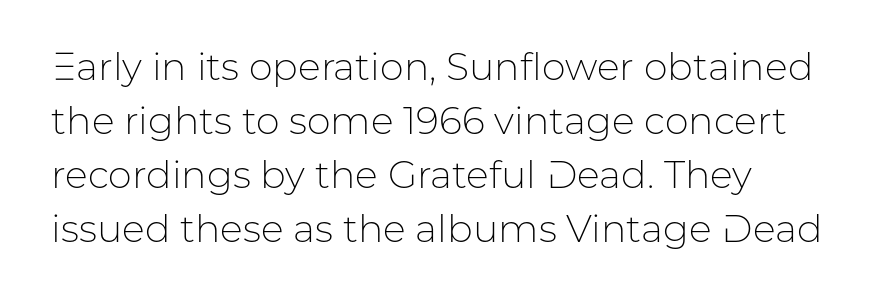
Is the letter spacing exaggerated? No — it looks like the ordinary default. Look at the bottom of the vertical strokes: they stop flat, with no serifs. Check the space under the baseline: it is left empty. The font sits on the lighter half of the weight spectrum, regular included.
